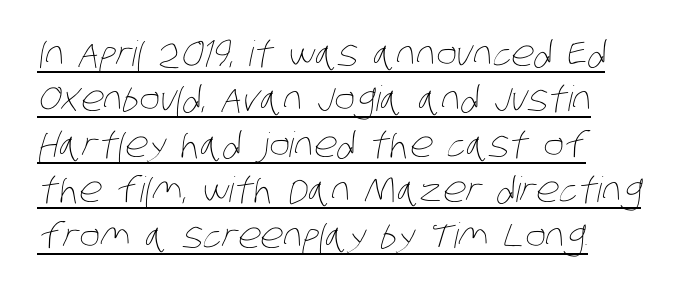
The text block is weighted toward the left margin, trailing off unevenly rightward. Standard letterfit; no display-style spreading of the glyphs. Do the characters align in a grid? No, the font is proportional. A typesetter would call this leading conventional body-copy spacing. What decoration does the sample have? An underline. Nothing heavy about these letters — not bold at all.
